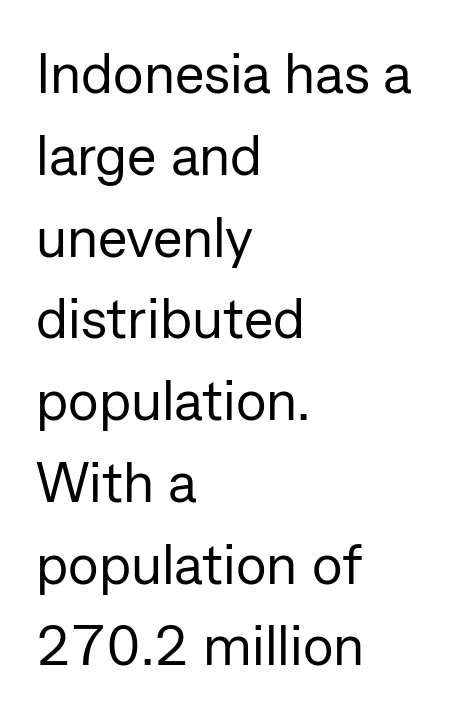
The image shows 56 px regular-weight sans-serif type, upright; set left-aligned, normal line spacing (1.46x), normal letter spacing, not underlined; low stroke contrast and a medium x-height.
